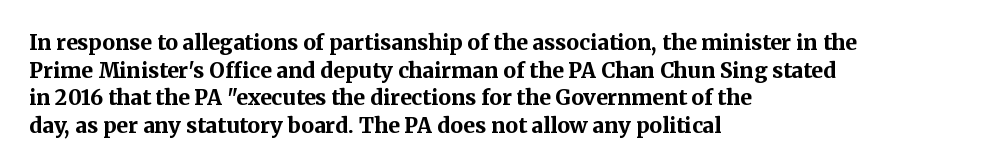
Normally led — the rows are evenly, conventionally spaced. Caption: standard tracking, unaltered. Check the space under the baseline: it is left empty. This sample is left-justified, so line endings fall wherever the words run out. These lines were composed using upright roman letters.
